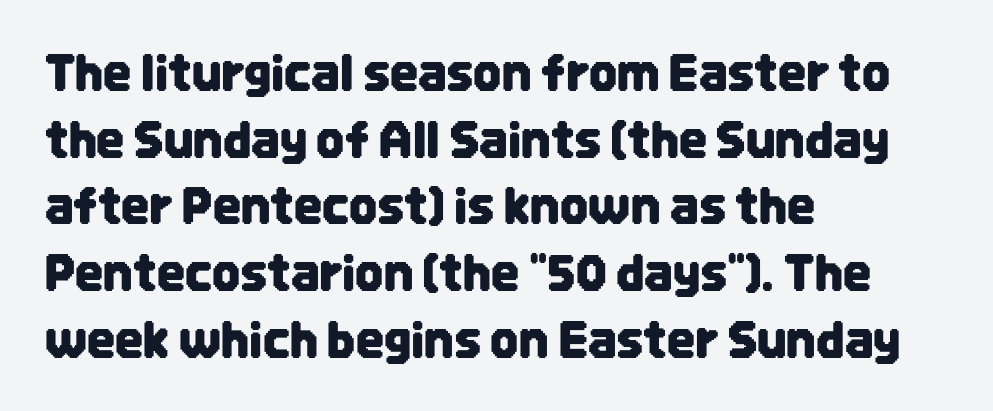
{"serif": "no", "italic": "no", "width": "condensed", "stroke_contrast": "low", "x_height": "large", "monospaced": "no", "underline": "no", "align": "left", "line_spacing": "normal", "line_spacing_ratio": 1.36, "letter_spacing": "normal", "letter_spacing_em": 0.0, "glyph_px": 49}
